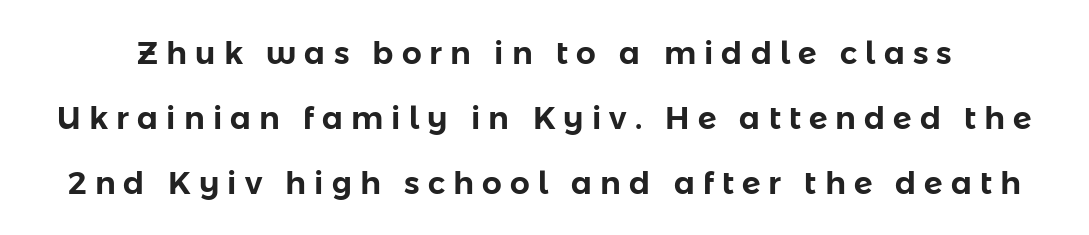
Stroke terminals: plain, sans-serif. A typesetter would call this proportional, since set widths differ per character. Vertical spacing — loose. You can tell it's not italic because the verticals are truly vertical. This rendering widens character spacing well past its baseline value.
